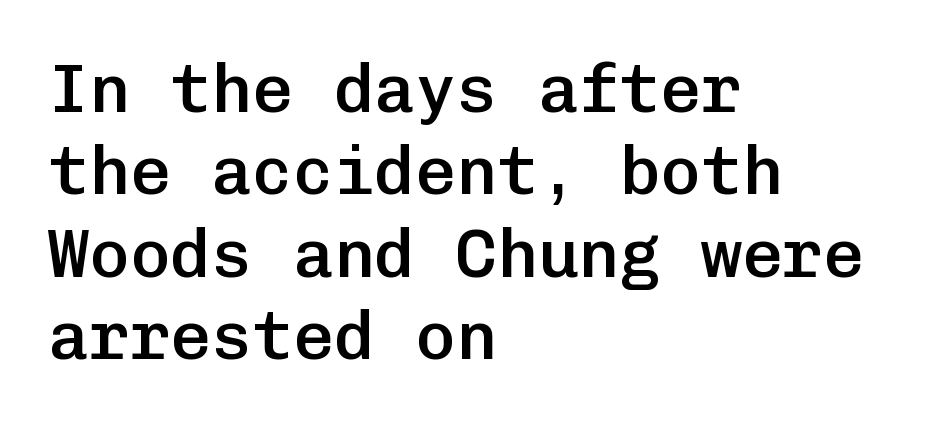
Q: Is the text bold? A: Semi-bold.
Q: Is the text italic (slanted)? A: No, it is upright.
Q: Is the typeface a serif or a sans-serif typeface? A: Sans-serif.
Q: Is the text underlined? A: No.
Q: How is the paragraph aligned? A: Left-aligned.
Q: Is the spacing between letters normal or unusually wide? A: Normal.
Q: Width (condensed, normal, or wide)? A: Normal.
Q: Stroke contrast? A: Low.
Q: x-height? A: Medium.
Q: Monospaced? A: Yes.
